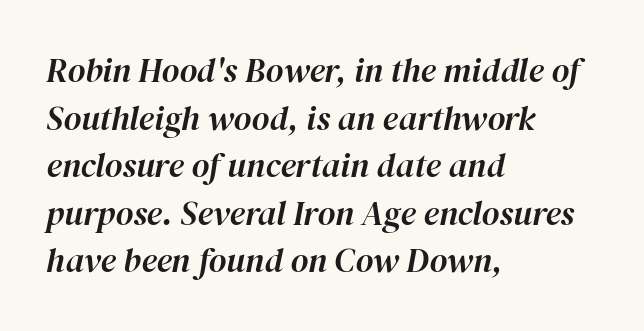
{"italic": "yes", "lean": "right", "slant_degrees": 12, "width": "normal", "stroke_contrast": "high", "x_height": "medium", "monospaced": "no", "underline": "no", "align": "left", "line_spacing": "normal", "line_spacing_ratio": 1.4, "letter_spacing": "normal", "letter_spacing_em": 0.0, "glyph_px": 34}
